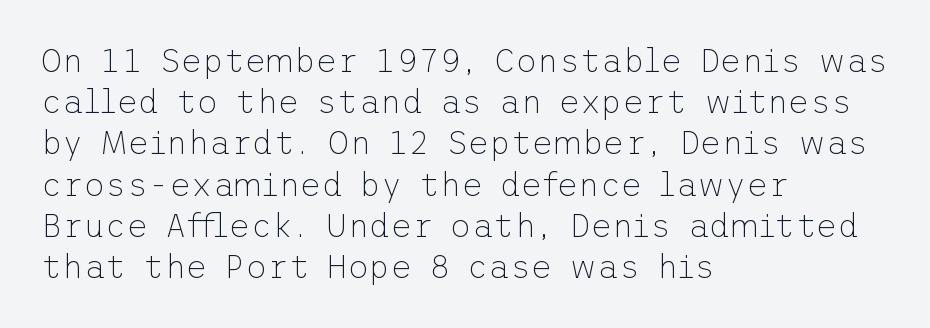
The image shows 33 px thin sans-serif type, upright; set left-aligned, normal line spacing (1.25x), normal letter spacing, not underlined; low stroke contrast and a medium x-height.
